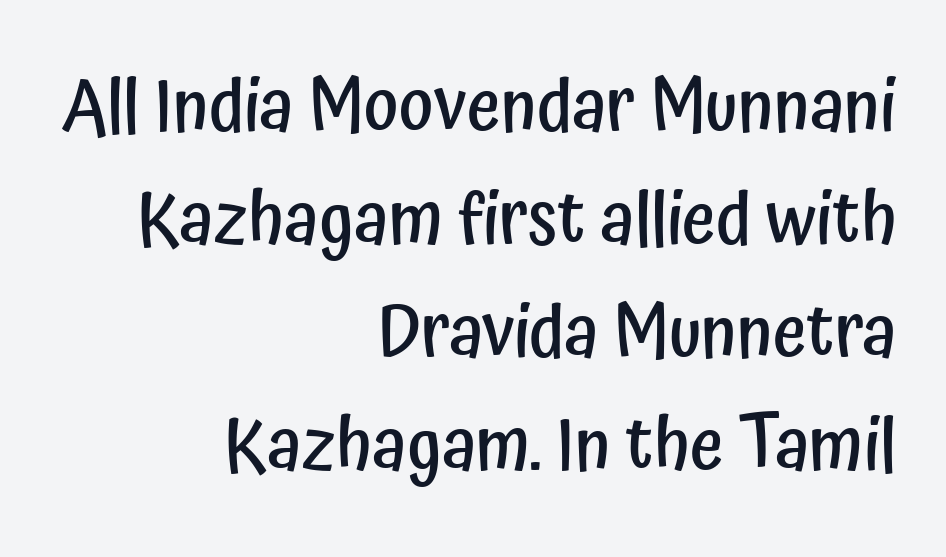
Ascenders rise straight up at ninety degrees. The paragraph shown leans on its right margin. Here the designer chose a conventional face with non-uniform glyph widths. Only glyphs here, with clear space below each row. This rendering employs a face without finishing strokes, i.e., a sans-serif. How would I describe the line gaps? Plain and ordinary.
